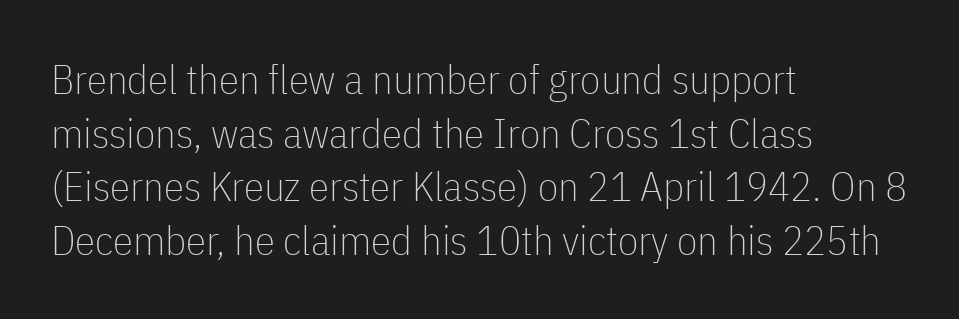
This sample uses an upright cut, with every glyph sitting square on the baseline. The rendering uses natural spacing where letterforms have individual widths. Stroke terminals: plain, sans-serif. Stems here are at most as thick as an everyday book face.
